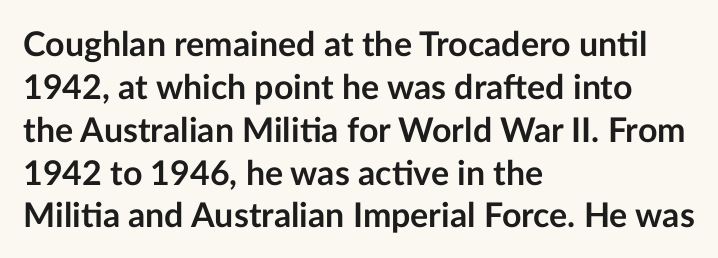
{"serif": "no", "italic": "no", "bold": "yes", "weight": "semibold", "width": "normal", "stroke_contrast": "low", "x_height": "medium", "monospaced": "no", "underline": "no", "align": "left", "line_spacing": "normal", "line_spacing_ratio": 1.26, "letter_spacing": "normal", "letter_spacing_em": 0.0, "glyph_px": 34}
